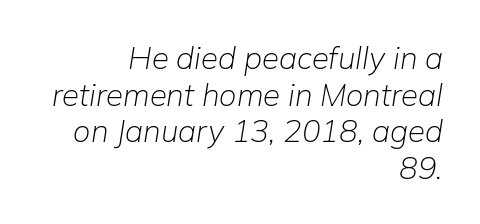
The image shows 31 px light type, italic (leaning right); set right-aligned, line spacing 1.18x, normal letter spacing, not underlined; low stroke contrast and a medium x-height.
